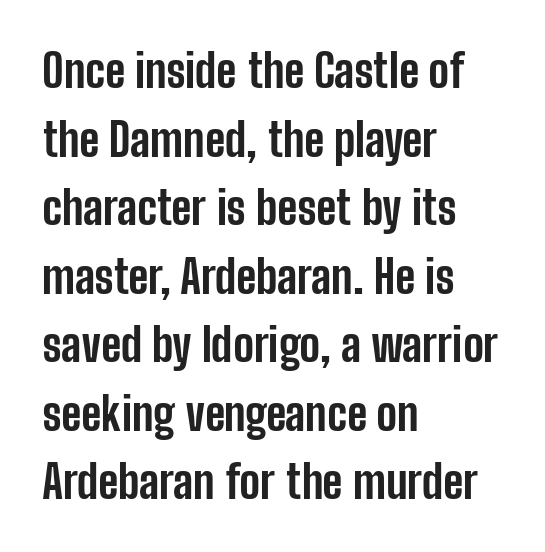
Q: Is the text bold? A: Yes.
Q: Is the text italic (slanted)? A: No, it is upright.
Q: Is the typeface a serif or a sans-serif typeface? A: Sans-serif.
Q: Is the text underlined? A: No.
Q: How is the paragraph aligned? A: Left-aligned.
Q: Is the spacing between letters normal or unusually wide? A: Normal.
Q: Is the spacing between lines tight, normal or loose? A: Normal.
Q: Width (condensed, normal, or wide)? A: Condensed.
Q: Stroke contrast? A: Low.
Q: x-height? A: Medium.
Q: Monospaced? A: No.
